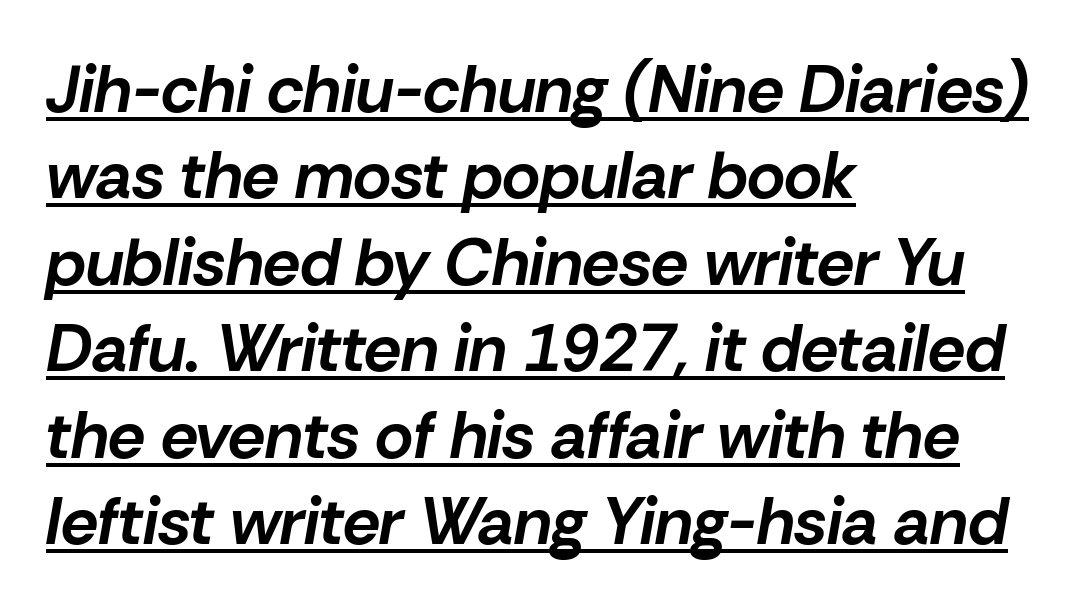
{"italic": "yes", "lean": "right", "slant_degrees": 10, "bold": "yes", "weight": "bold", "width": "normal", "stroke_contrast": "low", "x_height": "medium", "monospaced": "no", "underline": "yes", "align": "left", "line_spacing": "normal", "line_spacing_ratio": 1.31, "letter_spacing": "normal", "letter_spacing_em": 0.0, "glyph_px": 66}
